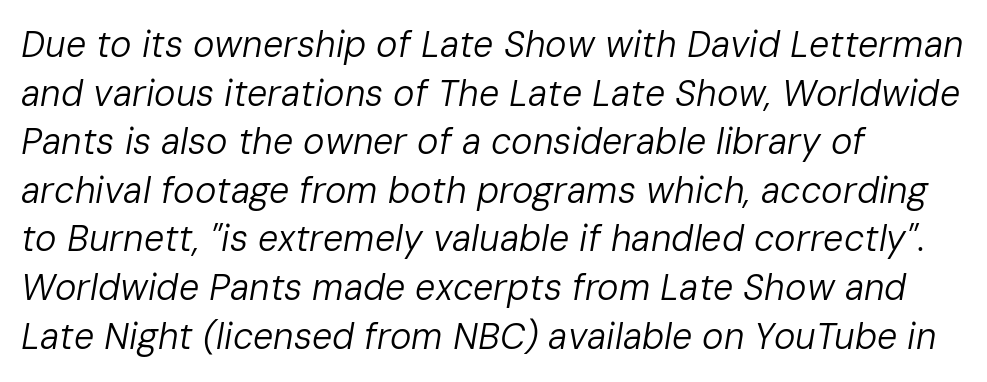
You could not count columns in this text — the font is proportionally spaced. The typesetting does not lean heavy: it is not bold. Default kerning and tracking; the words read as compact shapes. The face used here has a pronounced slope to its letters. Descenders are the only things crossing below the line. Is the block centered? No — it sits flush against the left margin.
